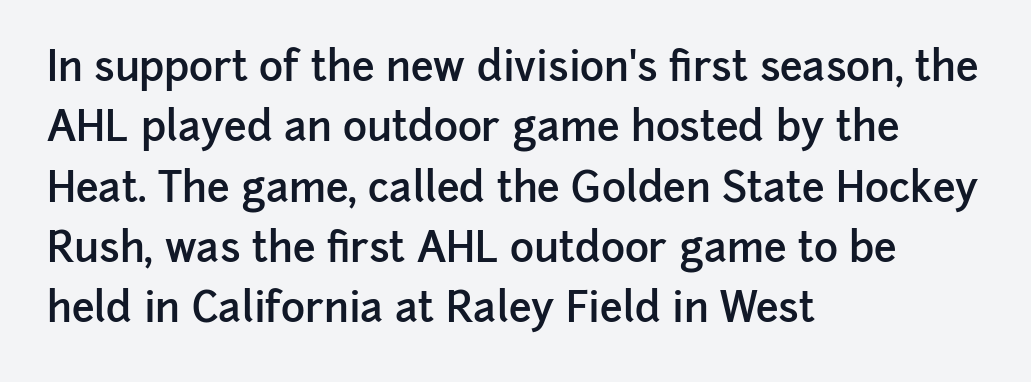
Q: Is the text bold? A: Semi-bold.
Q: Is the text italic (slanted)? A: No, it is upright.
Q: Is the typeface a serif or a sans-serif typeface? A: Sans-serif.
Q: Is the text underlined? A: No.
Q: How is the paragraph aligned? A: Left-aligned.
Q: Is the spacing between letters normal or unusually wide? A: Normal.
Q: Is the spacing between lines tight, normal or loose? A: Normal.
Q: Width (condensed, normal, or wide)? A: Normal.
Q: Stroke contrast? A: Low.
Q: x-height? A: Medium.
Q: Monospaced? A: No.
